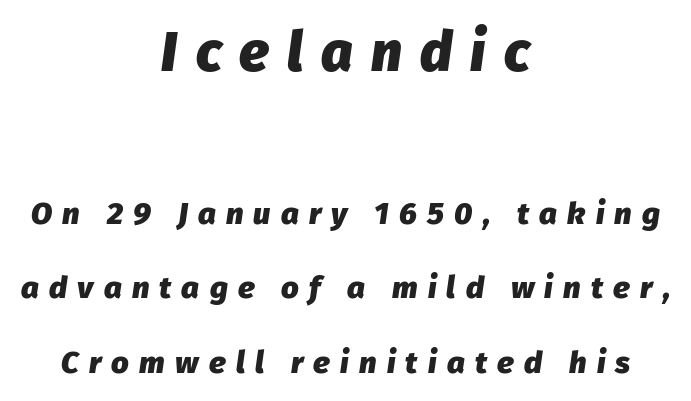
Where is the straight margin? There isn't one; the lines are centered. The letters are spread apart with noticeably loose tracking. Widely set lines give the paragraph a tall, airy silhouette. Think of a printed novel: that variable character pitch is what you see here. The sample has been set heavy, in full bold.
